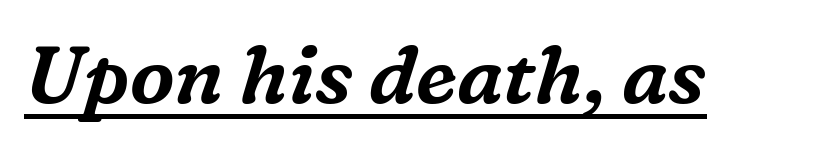
{"serif": "yes", "italic": "yes", "lean": "right", "slant_degrees": 16, "width": "normal", "stroke_contrast": "medium", "x_height": "medium", "monospaced": "no", "underline": "yes", "letter_spacing": "normal", "letter_spacing_em": 0.0, "glyph_px": 80}
